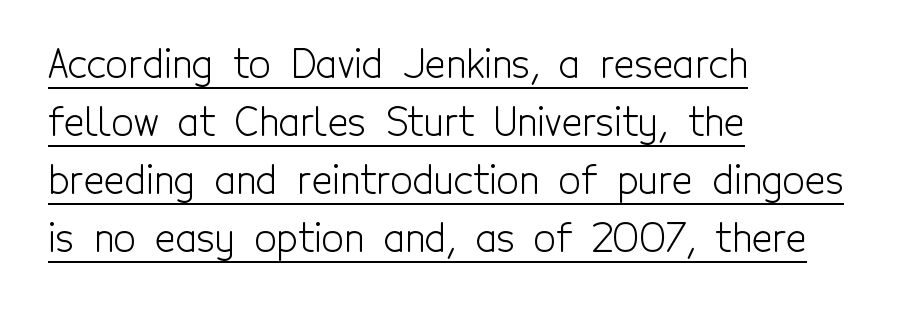
The image shows 39 px light, condensed sans-serif type, upright; set left-aligned, normal line spacing (1.49x), normal letter spacing, underlined; a medium x-height.
